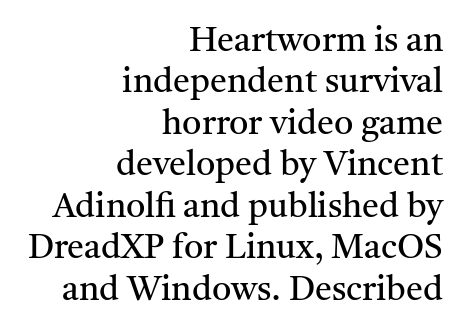
The image shows 34 px regular-weight serif type, upright; set right-aligned, line spacing 1.22x, normal letter spacing, not underlined; medium stroke contrast and a medium x-height.
